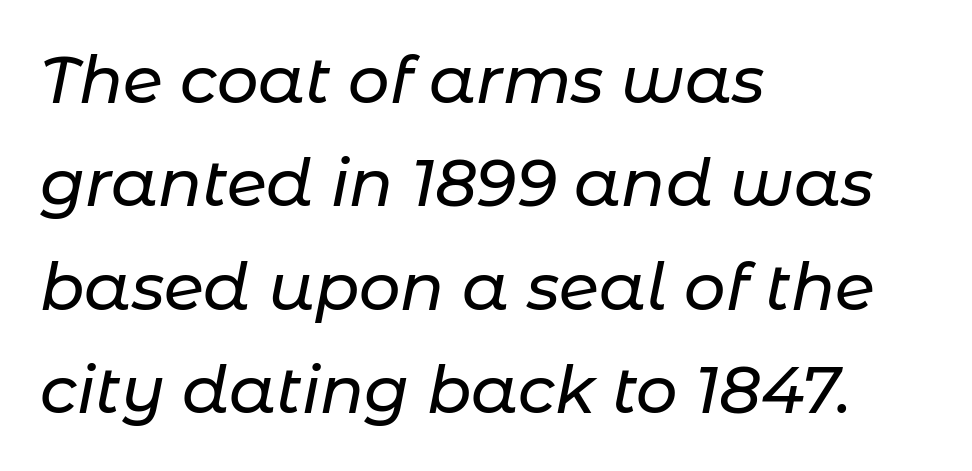
Every row of glyphs begins at an identical x-position on the left. If you measured baseline to baseline, you'd find a middling distance. Designer's note — italics engaged. Nothing unusual about the tracking: characters are spaced as the font intends. Varying glyph widths throughout — classic text-font behaviour. Decoration check: the copy has no underline.
